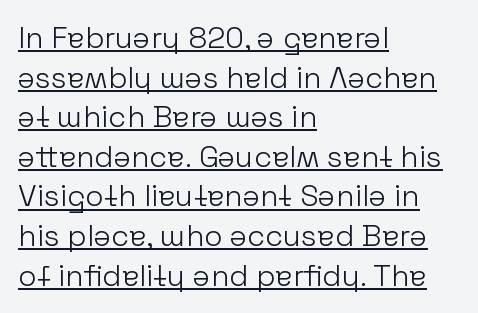
The image shows 30 px light sans-serif type, upright; set left-aligned, normal line spacing (1.32x), normal letter spacing, underlined; low stroke contrast and a medium x-height.
